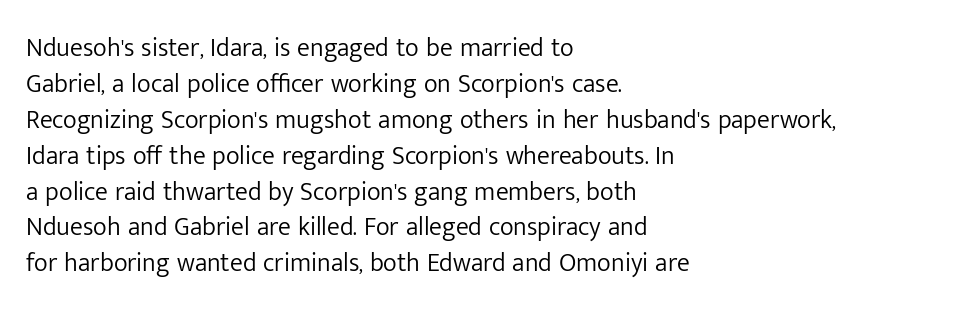
Q: Is the text bold? A: No.
Q: Is the text italic (slanted)? A: No, it is upright.
Q: Is the text underlined? A: No.
Q: How is the paragraph aligned? A: Left-aligned.
Q: Is the spacing between letters normal or unusually wide? A: Normal.
Q: Is the spacing between lines tight, normal or loose? A: Normal.
